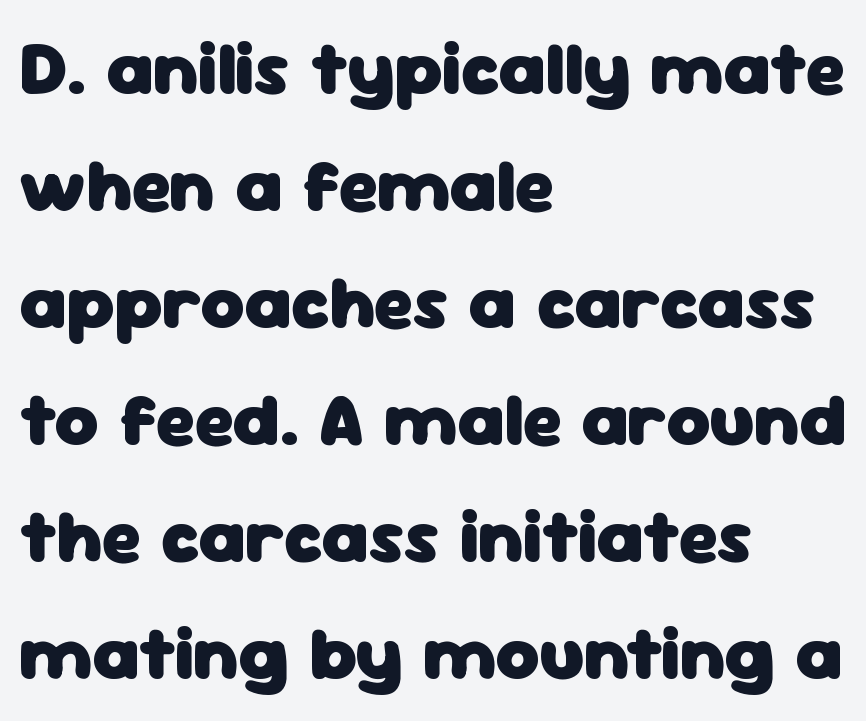
Q: Is the text bold? A: Yes.
Q: Is the text italic (slanted)? A: No, it is upright.
Q: Is the typeface a serif or a sans-serif typeface? A: Sans-serif.
Q: Is the text underlined? A: No.
Q: How is the paragraph aligned? A: Left-aligned.
Q: Is the spacing between letters normal or unusually wide? A: Normal.
Q: Is the spacing between lines tight, normal or loose? A: Normal.
Q: Width (condensed, normal, or wide)? A: Normal.
Q: Stroke contrast? A: Low.
Q: x-height? A: Medium.
Q: Monospaced? A: No.
